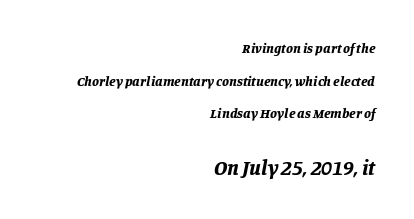
{"italic": "yes", "lean": "right", "slant_degrees": 11, "bold": "yes", "underline": "no", "align": "right", "line_spacing": "loose", "line_spacing_ratio": 2.33, "letter_spacing": "normal", "letter_spacing_em": 0.0, "larger_block": "second", "size_ratio": 1.5, "glyph_px": 21}
